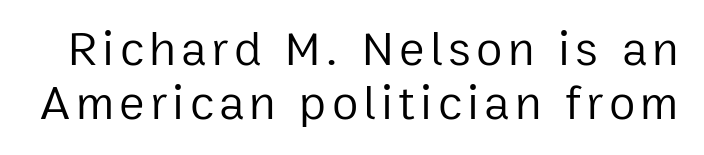
Q: Is the text bold? A: No.
Q: Is the text italic (slanted)? A: No, it is upright.
Q: Is the typeface a serif or a sans-serif typeface? A: Sans-serif.
Q: Is the text underlined? A: No.
Q: Is the spacing between lines tight, normal or loose? A: Tight.
Q: Width (condensed, normal, or wide)? A: Normal.
Q: Stroke contrast? A: Low.
Q: x-height? A: Medium.
Q: Monospaced? A: No.
